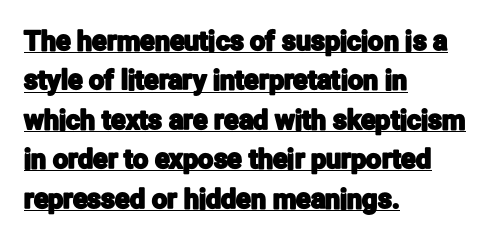
Q: Is the text italic (slanted)? A: No, it is upright.
Q: Is the text underlined? A: Yes.
Q: How is the paragraph aligned? A: Left-aligned.
Q: Is the spacing between letters normal or unusually wide? A: Normal.
Q: Is the spacing between lines tight, normal or loose? A: Normal.
